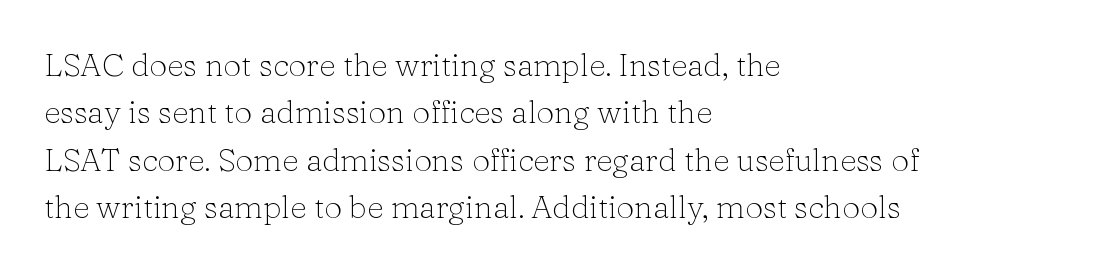
Spacing verdict: proportional, widths tailored to each character. Serifs: yes, visible at the terminals of the letterforms. No word sits above an underline. Visually the block forms a straight wall on the left and a jagged coastline on the right. In terms of leading, this rendering sits right in the middle.
